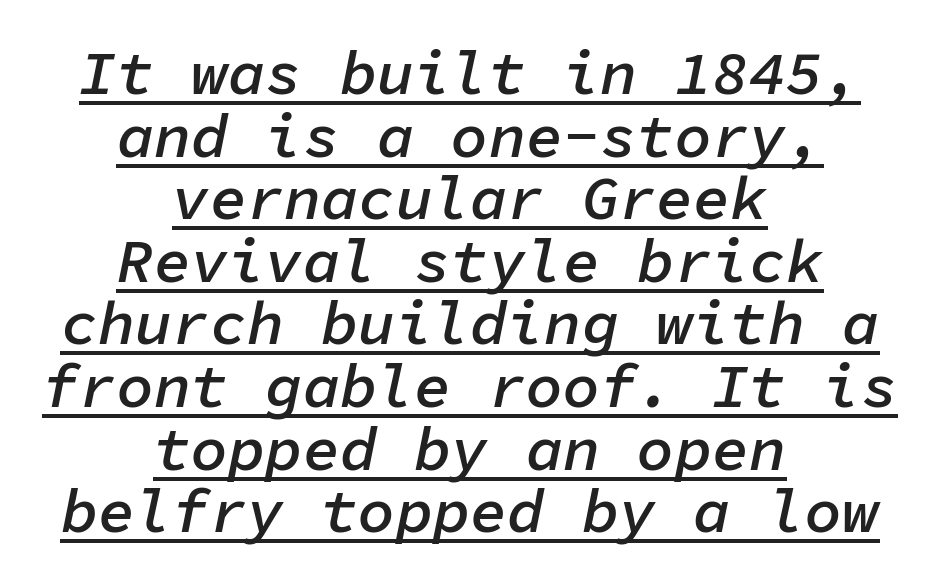
In terms of weight, the rendering is demibold, just under bold. In designer terms, the underline attribute is active on this setting. The vertical gap from one line to the next is small. Do the characters align in a grid? Yes, the font is monospaced. The typesetter chose a symmetrical, centered arrangement here.
